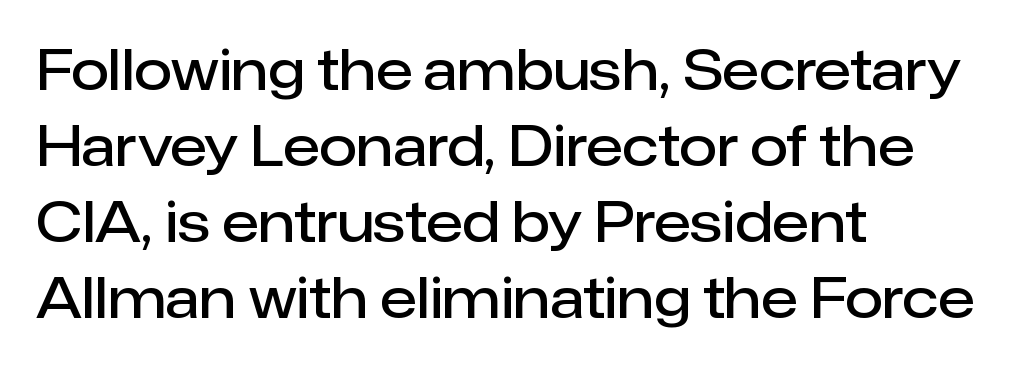
Q: Is the text bold? A: Semi-bold.
Q: Is the text italic (slanted)? A: No, it is upright.
Q: Is the typeface a serif or a sans-serif typeface? A: Sans-serif.
Q: Is the text underlined? A: No.
Q: How is the paragraph aligned? A: Left-aligned.
Q: Is the spacing between letters normal or unusually wide? A: Normal.
Q: Is the spacing between lines tight, normal or loose? A: Normal.
Q: Width (condensed, normal, or wide)? A: Normal.
Q: Stroke contrast? A: Low.
Q: x-height? A: Medium.
Q: Monospaced? A: No.
